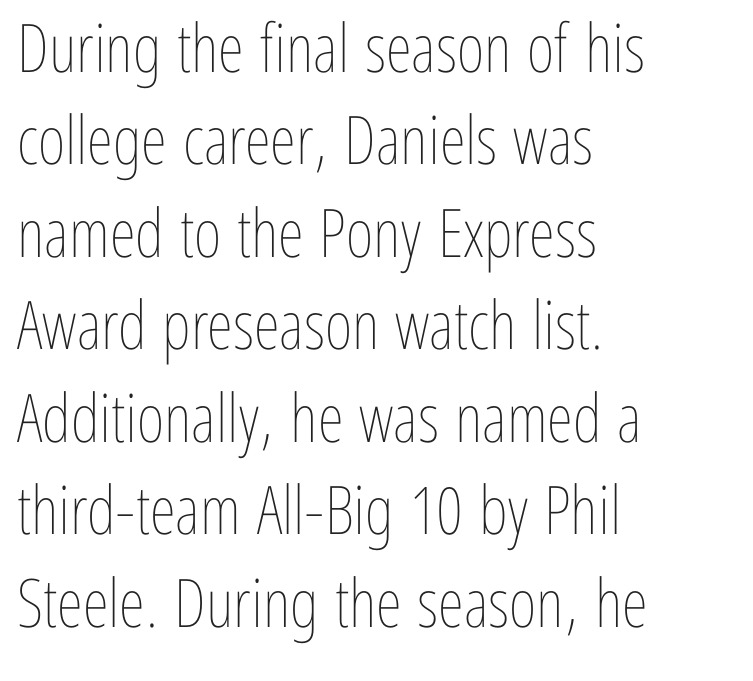
{"italic": "no", "bold": "no", "weight": "thin", "width": "condensed", "stroke_contrast": "low", "x_height": "medium", "monospaced": "no", "underline": "no", "align": "left", "line_spacing": "normal", "line_spacing_ratio": 1.38, "letter_spacing": "normal", "letter_spacing_em": 0.0, "glyph_px": 67}
